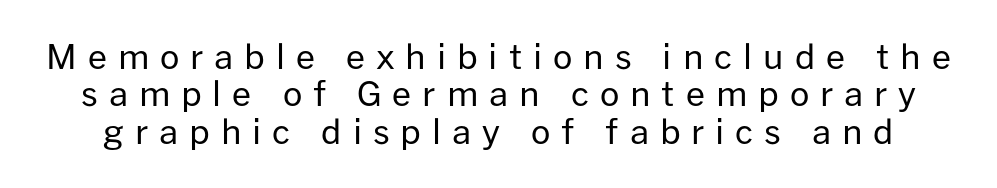
{"serif": "no", "italic": "no", "bold": "no", "weight": "regular", "width": "normal", "stroke_contrast": "low", "x_height": "medium", "monospaced": "no", "underline": "no", "line_spacing": "tight", "line_spacing_ratio": 1.1, "letter_spacing": "wide", "letter_spacing_em": 0.32, "glyph_px": 34}
